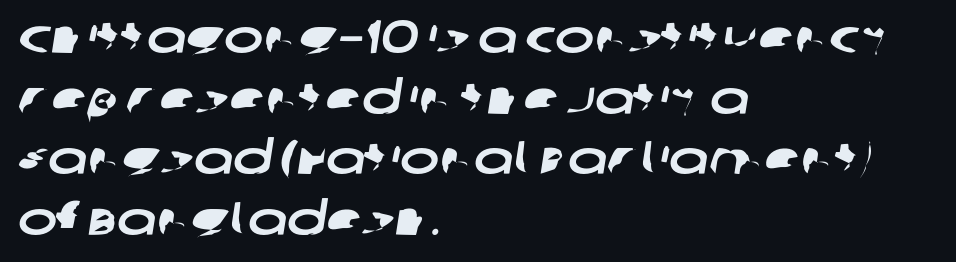
Whoever set this chose a conventional vertical rhythm. This rendering leaves character spacing at its baseline value. Typeset ragged right — the left edge is the straight one. The passage shown is not underscored anywhere. Does the type have serifs? No, each stem ends abruptly. These lines are rendered in a variable-pitch font.
